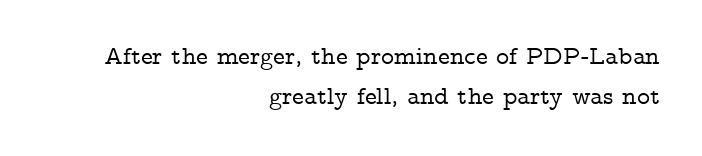
Q: Is the text italic (slanted)? A: No, it is upright.
Q: Is the text underlined? A: No.
Q: How is the paragraph aligned? A: Right-aligned.
Q: Is the spacing between letters normal or unusually wide? A: Normal.
Q: Is the spacing between lines tight, normal or loose? A: Normal.
